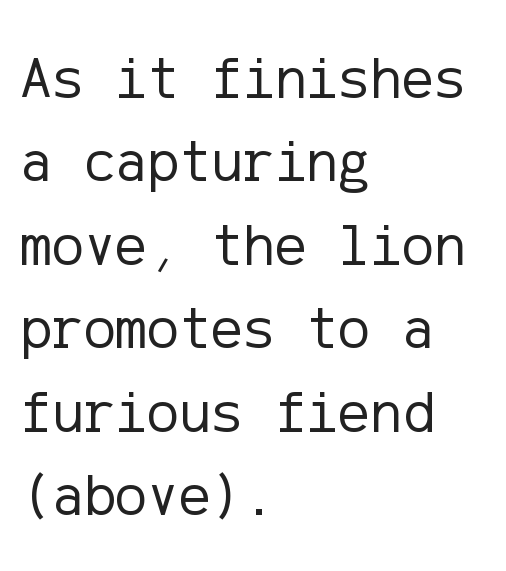
The image shows 60 px regular-weight sans-serif type, upright; set left-aligned, normal line spacing (1.39x), normal letter spacing, not underlined; low stroke contrast and a medium x-height.
